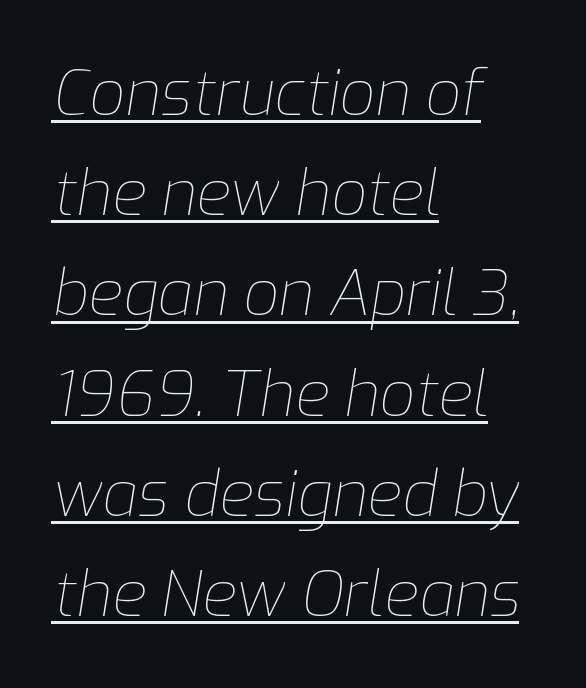
{"italic": "yes", "lean": "right", "slant_degrees": 9, "bold": "no", "weight": "thin", "width": "normal", "stroke_contrast": "low", "x_height": "medium", "monospaced": "no", "underline": "yes", "align": "left", "line_spacing": "normal", "line_spacing_ratio": 1.59, "letter_spacing": "normal", "letter_spacing_em": 0.0, "glyph_px": 63}
